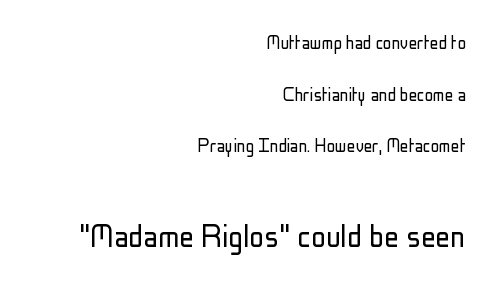
{"serif": "no", "italic": "no", "bold": "no", "weight": "light", "width": "condensed", "stroke_contrast": "low", "x_height": "medium", "monospaced": "no", "underline": "no", "align": "right", "line_spacing": "loose", "line_spacing_ratio": 2.46, "letter_spacing": "normal", "letter_spacing_em": 0.0, "larger_block": "second", "size_ratio": 1.76, "glyph_px": 37}
